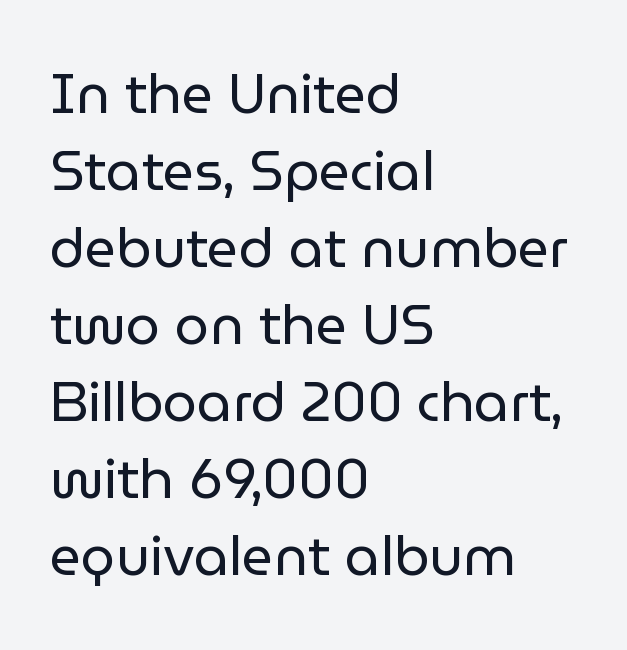
The image shows 55 px regular-weight sans-serif type, upright; set left-aligned, normal line spacing (1.4x), normal letter spacing, not underlined; low stroke contrast and a medium x-height.
